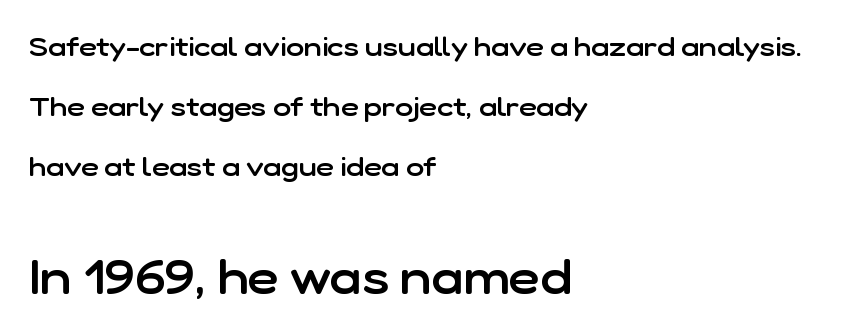
The image shows 48 px semibold sans-serif type, upright; set left-aligned, loose line spacing (2.22x), normal letter spacing, not underlined; the second (bottom) block is 1.78x larger; low stroke contrast and a medium x-height.
